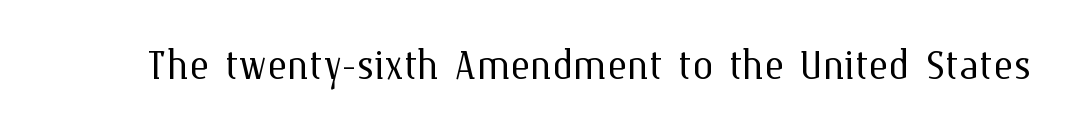
The image shows 53 px light type, upright; set normal letter spacing, not underlined; medium stroke contrast and a medium x-height.
